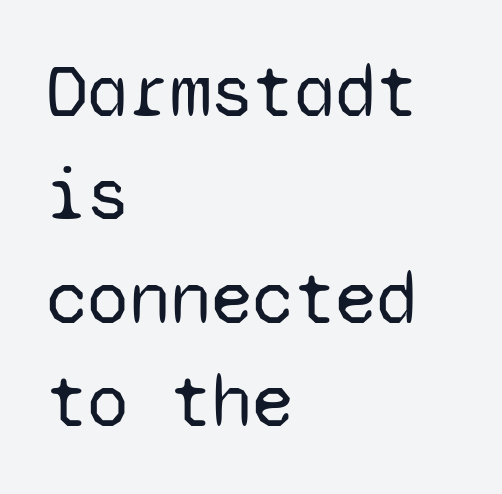
{"serif": "no", "italic": "no", "bold": "no", "weight": "regular", "width": "normal", "stroke_contrast": "low", "x_height": "medium", "monospaced": "yes", "underline": "no", "align": "left", "line_spacing": "normal", "line_spacing_ratio": 1.38, "letter_spacing": "normal", "letter_spacing_em": 0.0, "glyph_px": 75}
